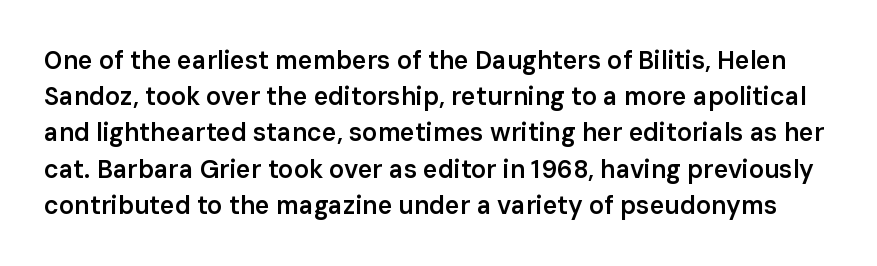
{"italic": "no", "bold": "semi", "underline": "no", "line_spacing": "normal", "line_spacing_ratio": 1.45, "letter_spacing": "normal", "letter_spacing_em": 0.0, "glyph_px": 25}
